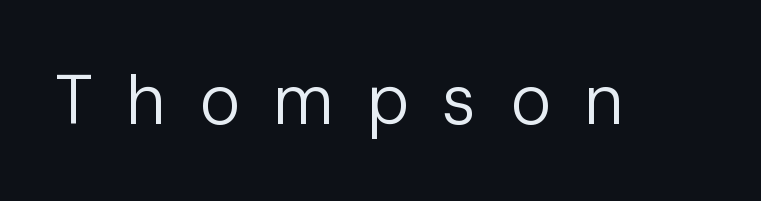
{"serif": "no", "italic": "no", "bold": "no", "weight": "regular", "width": "normal", "stroke_contrast": "low", "x_height": "medium", "monospaced": "no", "underline": "no", "letter_spacing": "wide", "letter_spacing_em": 0.48, "glyph_px": 69}
